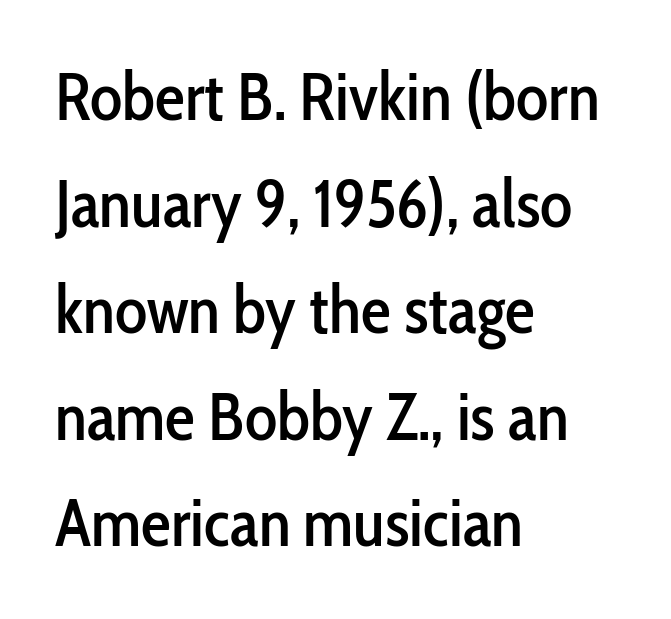
{"serif": "no", "italic": "no", "width": "condensed", "stroke_contrast": "low", "x_height": "medium", "monospaced": "no", "underline": "no", "align": "left", "line_spacing": "normal", "line_spacing_ratio": 1.59, "letter_spacing": "normal", "letter_spacing_em": 0.0, "glyph_px": 67}
